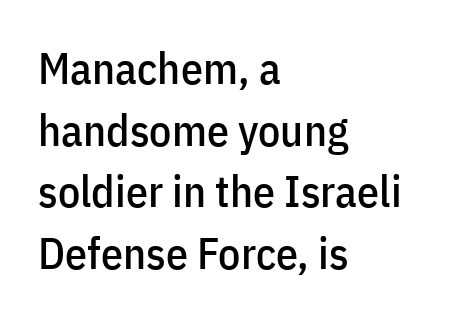
Each line starts at the same left margin while the right side varies. Characters remain perfectly vertical along every line. You could not count columns in this text — the font is proportionally spaced. These lines sit exactly where default settings would place them. A sans-serif font was chosen for this passage.
